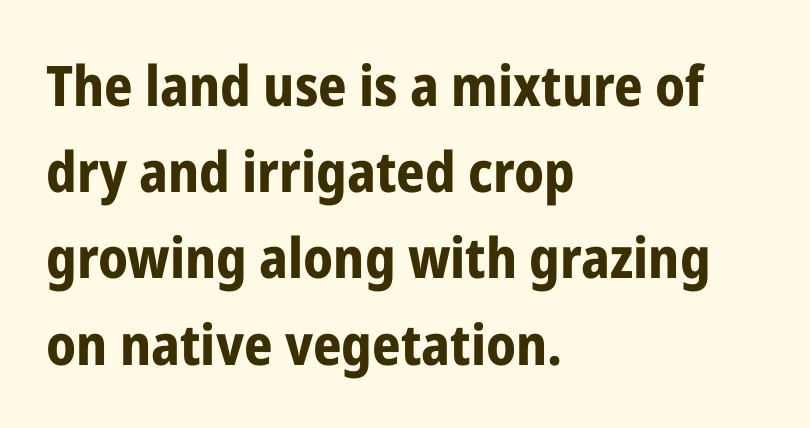
Q: Is the text bold? A: Yes.
Q: Is the text italic (slanted)? A: No, it is upright.
Q: Is the typeface a serif or a sans-serif typeface? A: Sans-serif.
Q: Is the text underlined? A: No.
Q: How is the paragraph aligned? A: Left-aligned.
Q: Is the spacing between letters normal or unusually wide? A: Normal.
Q: Is the spacing between lines tight, normal or loose? A: Normal.
Q: Width (condensed, normal, or wide)? A: Condensed.
Q: Stroke contrast? A: Low.
Q: x-height? A: Medium.
Q: Monospaced? A: No.
